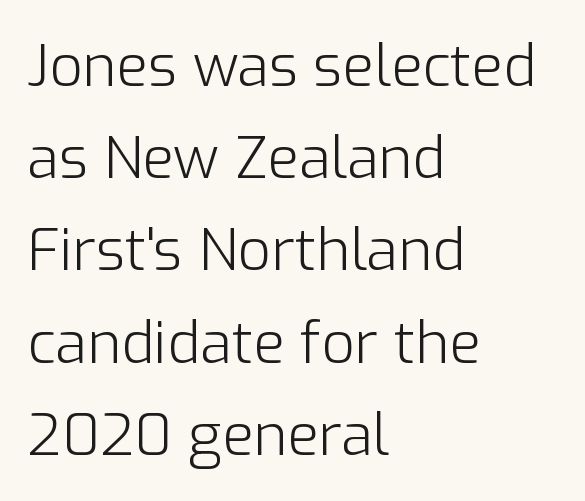
{"serif": "no", "italic": "no", "bold": "no", "weight": "light", "width": "normal", "stroke_contrast": "low", "x_height": "medium", "monospaced": "no", "underline": "no", "align": "left", "line_spacing": "normal", "line_spacing_ratio": 1.59, "letter_spacing": "normal", "letter_spacing_em": 0.0, "glyph_px": 58}
